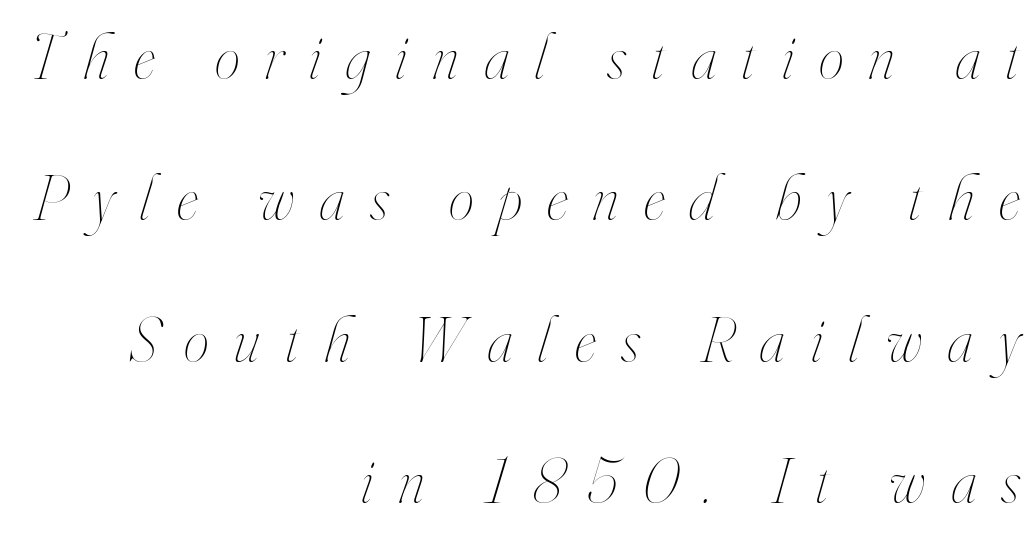
Casual observation: everything's shoved over to the right. The weight tops out at a normal text grade. Underlining? Definitely not there. Character widths vary here, with narrow letters taking less room than wide ones. An italicized treatment has been applied to the whole sample.
